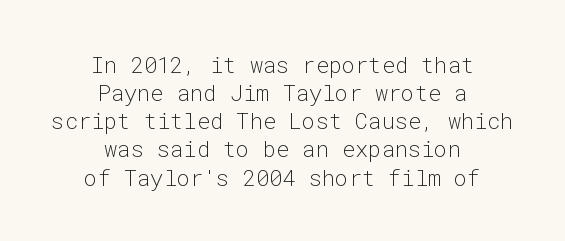
Q: Is the text bold? A: No.
Q: Is the text italic (slanted)? A: No, it is upright.
Q: Is the text underlined? A: No.
Q: How is the paragraph aligned? A: Centered.
Q: Is the spacing between letters normal or unusually wide? A: Normal.
Q: Is the spacing between lines tight, normal or loose? A: Normal.
